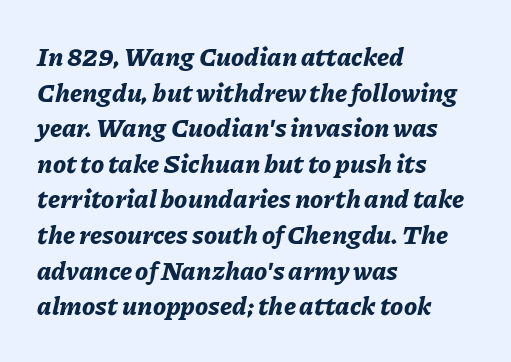
Q: Is the text bold? A: Yes.
Q: Is the text italic (slanted)? A: Yes, it leans right by about 11 degrees.
Q: Is the text underlined? A: No.
Q: How is the paragraph aligned? A: Left-aligned.
Q: Is the spacing between letters normal or unusually wide? A: Normal.
Q: Is the spacing between lines tight, normal or loose? A: Normal.
